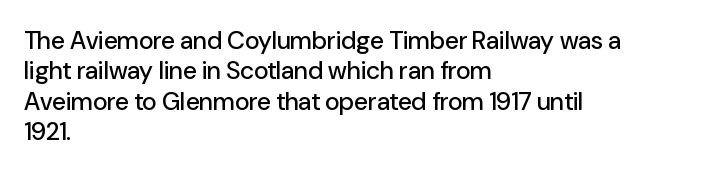
{"italic": "no", "underline": "no", "align": "left", "line_spacing_ratio": 1.22, "letter_spacing": "normal", "letter_spacing_em": 0.0, "glyph_px": 25}
